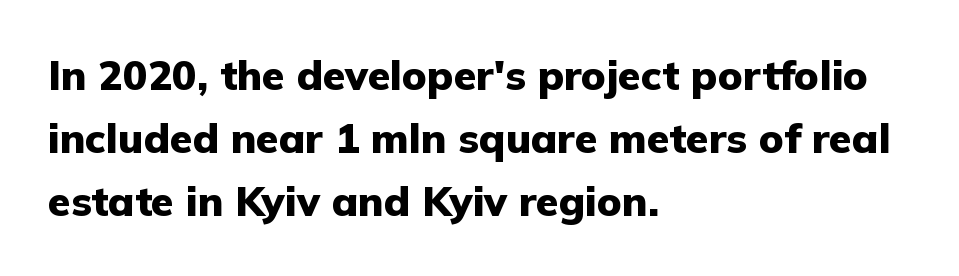
Is there much room between lines? A standard amount, neither cramped nor airy. Does the weight exceed regular? Yes, all the way to bold. The rendering uses natural spacing where letterforms have individual widths. Letterform terminals end flat and unadorned throughout the passage. These lines are set flush left with a ragged right edge. Words appear dense and cohesive because spacing is normal.
